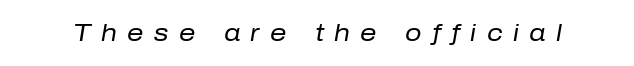
On a weight scale, this lands at 450 or below. Lines of text with bare space underneath. Designer's note — italics engaged. The horizontal fit of the characters is loose and conspicuously gappy.
